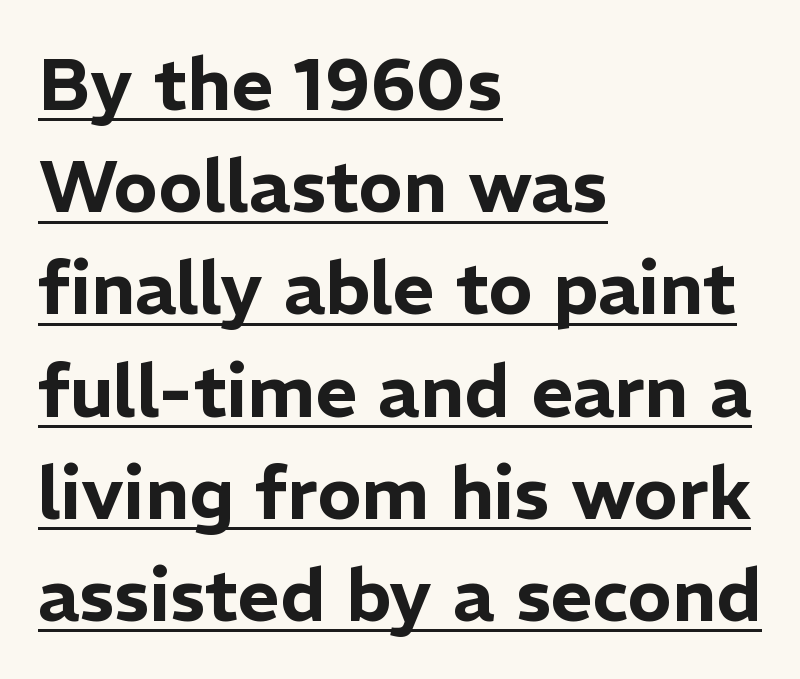
Q: Is the text italic (slanted)? A: No, it is upright.
Q: Is the typeface a serif or a sans-serif typeface? A: Sans-serif.
Q: Is the text underlined? A: Yes.
Q: How is the paragraph aligned? A: Left-aligned.
Q: Is the spacing between letters normal or unusually wide? A: Normal.
Q: Is the spacing between lines tight, normal or loose? A: Normal.
Q: Width (condensed, normal, or wide)? A: Normal.
Q: Stroke contrast? A: Low.
Q: x-height? A: Medium.
Q: Monospaced? A: No.
